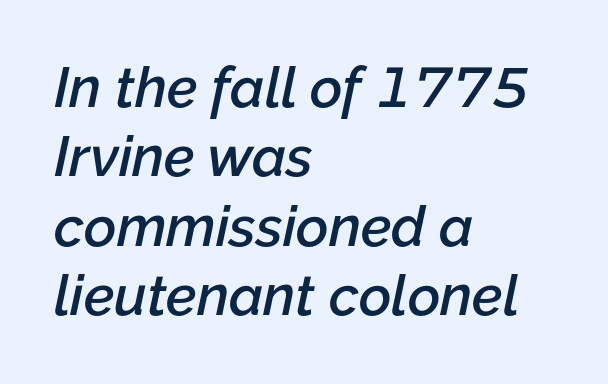
{"italic": "yes", "lean": "right", "slant_degrees": 12, "bold": "semi", "weight": "semibold", "width": "normal", "stroke_contrast": "low", "x_height": "medium", "monospaced": "no", "underline": "no", "align": "left", "line_spacing_ratio": 1.24, "letter_spacing": "normal", "letter_spacing_em": 0.0, "glyph_px": 56}
